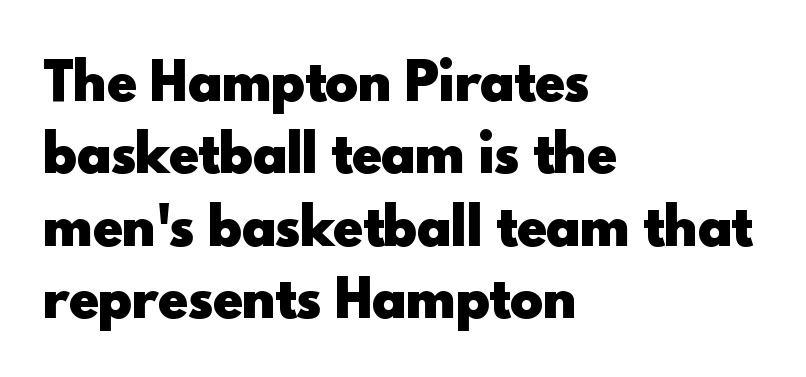
{"serif": "no", "italic": "no", "bold": "yes", "weight": "heavy", "width": "normal", "x_height": "small", "monospaced": "no", "underline": "no", "align": "left", "line_spacing": "normal", "line_spacing_ratio": 1.45, "letter_spacing": "normal", "letter_spacing_em": 0.0, "glyph_px": 50}
